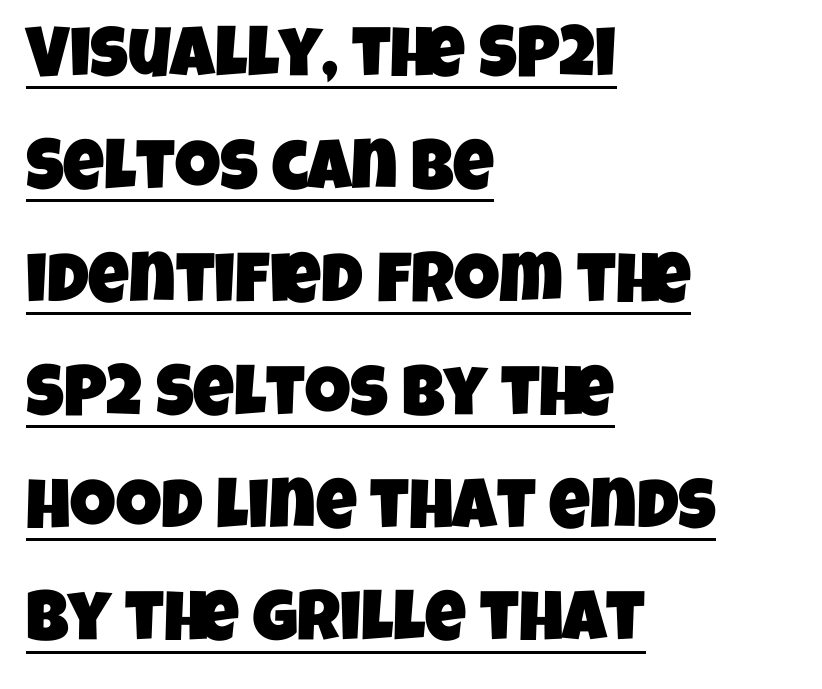
Q: Is the typeface a serif or a sans-serif typeface? A: Sans-serif.
Q: Is the text underlined? A: Yes.
Q: How is the paragraph aligned? A: Left-aligned.
Q: Is the spacing between letters normal or unusually wide? A: Normal.
Q: Is the spacing between lines tight, normal or loose? A: Normal.
Q: Width (condensed, normal, or wide)? A: Condensed.
Q: Stroke contrast? A: Low.
Q: x-height? A: Large.
Q: Monospaced? A: No.
